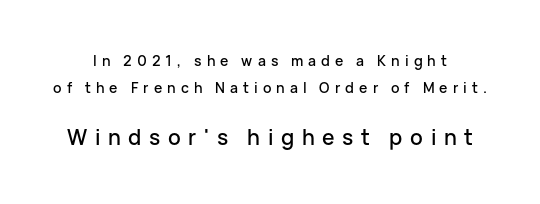
{"italic": "no", "underline": "no", "line_spacing": "loose", "line_spacing_ratio": 1.95, "letter_spacing": "wide", "letter_spacing_em": 0.36, "larger_block": "second", "size_ratio": 1.5, "glyph_px": 21}
